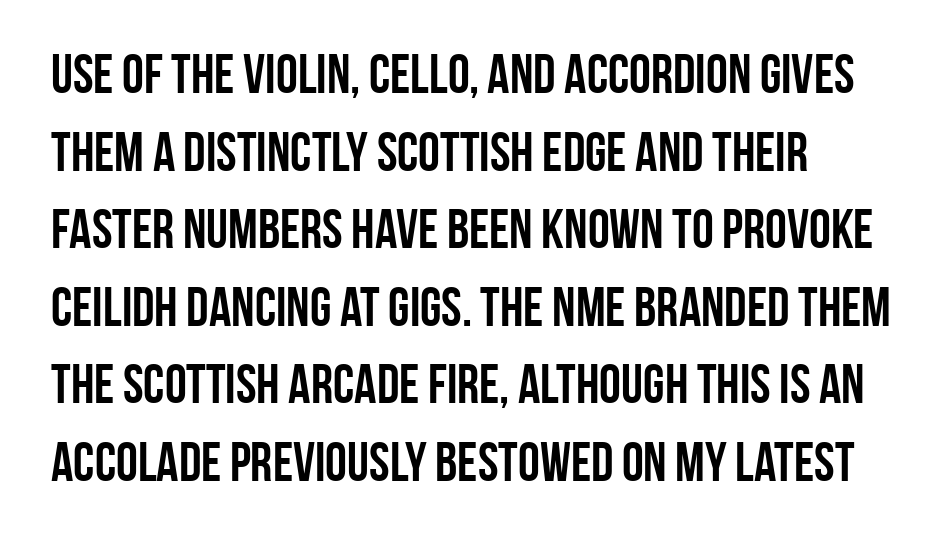
It's the straight-up-and-down kind of type. The letterforms sit shoulder to shoulder at normal distance. How would I describe the line gaps? Plain and ordinary. A typesetter would call this proportional, since set widths differ per character.
